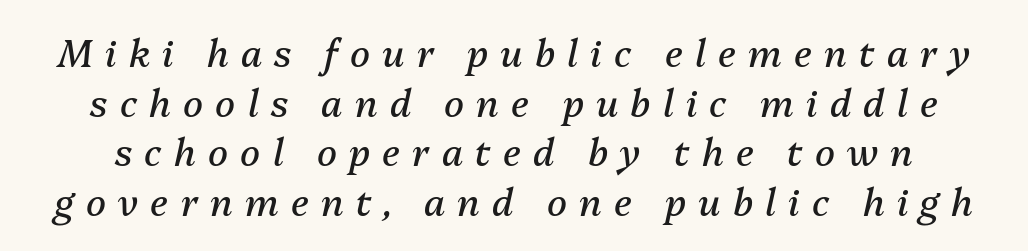
{"italic": "yes", "lean": "right", "slant_degrees": 13, "bold": "no", "weight": "regular", "width": "normal", "stroke_contrast": "medium", "x_height": "medium", "monospaced": "no", "underline": "no", "line_spacing": "normal", "line_spacing_ratio": 1.34, "letter_spacing": "wide", "letter_spacing_em": 0.33, "glyph_px": 37}
